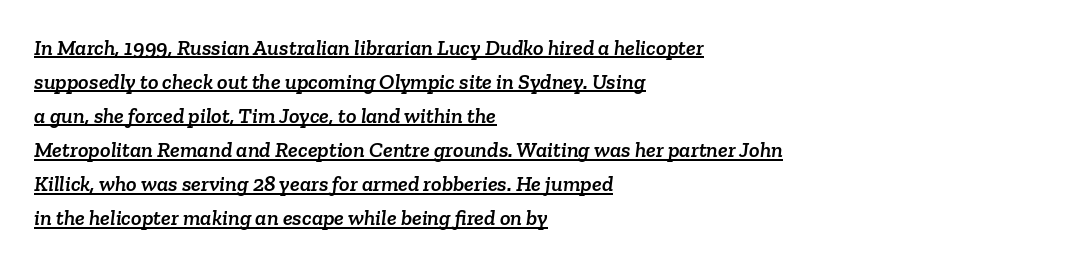
Is there much room between lines? A standard amount, neither cramped nor airy. Has an underline been added? It has. Teacher's note: observe the even left margin — that is flush-left alignment. The letters sit at their default tracking, neither squeezed nor spread.
